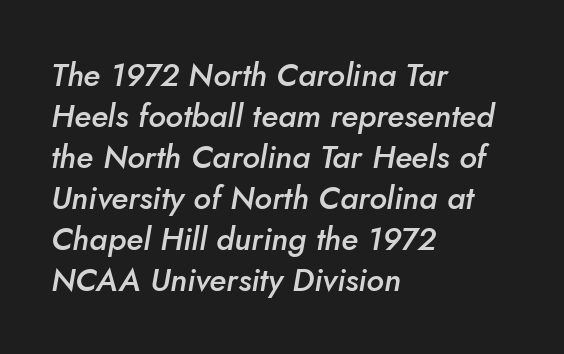
Q: Is the text bold? A: Semi-bold.
Q: Is the text italic (slanted)? A: Yes, it leans right by about 10 degrees.
Q: Is the text underlined? A: No.
Q: How is the paragraph aligned? A: Left-aligned.
Q: Is the spacing between letters normal or unusually wide? A: Normal.
Q: Is the spacing between lines tight, normal or loose? A: Normal.
Q: Width (condensed, normal, or wide)? A: Normal.
Q: Stroke contrast? A: Low.
Q: x-height? A: Small.
Q: Monospaced? A: No.
